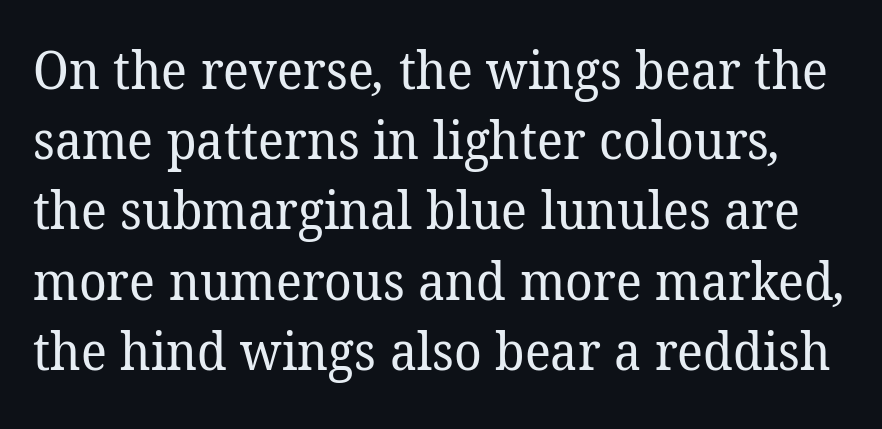
Q: Is the text bold? A: No.
Q: Is the typeface a serif or a sans-serif typeface? A: Serif.
Q: Is the text underlined? A: No.
Q: Is the spacing between letters normal or unusually wide? A: Normal.
Q: Is the spacing between lines tight, normal or loose? A: Normal.
Q: Width (condensed, normal, or wide)? A: Normal.
Q: Stroke contrast? A: Low.
Q: x-height? A: Medium.
Q: Monospaced? A: No.
